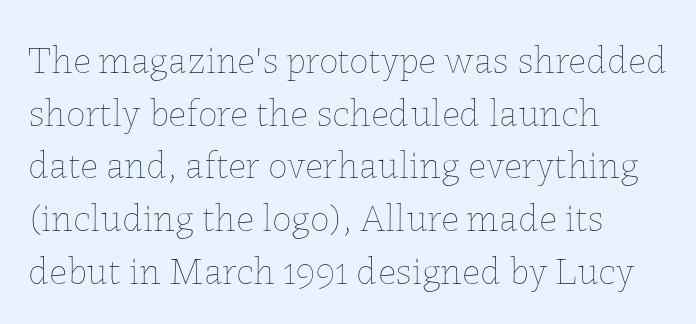
Q: Is the text bold? A: No.
Q: Is the text italic (slanted)? A: No, it is upright.
Q: Is the text underlined? A: No.
Q: How is the paragraph aligned? A: Left-aligned.
Q: Is the spacing between letters normal or unusually wide? A: Normal.
Q: Is the spacing between lines tight, normal or loose? A: Normal.
Q: Width (condensed, normal, or wide)? A: Normal.
Q: Stroke contrast? A: Low.
Q: x-height? A: Medium.
Q: Monospaced? A: No.
